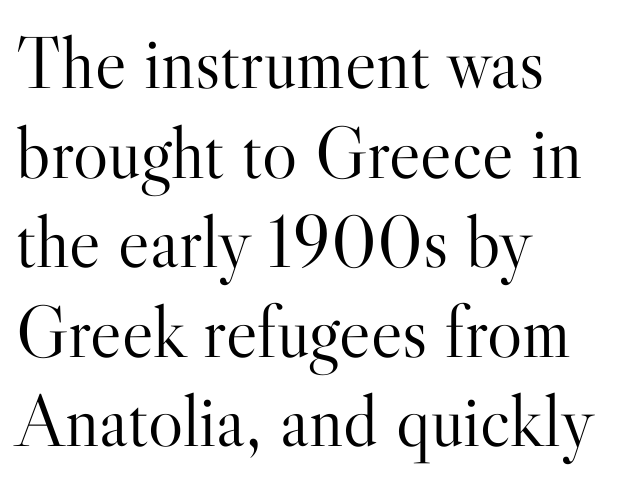
The face looks like a standard text weight, possibly lighter. I'd call this a serif setting — the letters wear small feet. A typesetter would call this proportional, since set widths differ per character. The space beneath each line is pristine and unruled.
